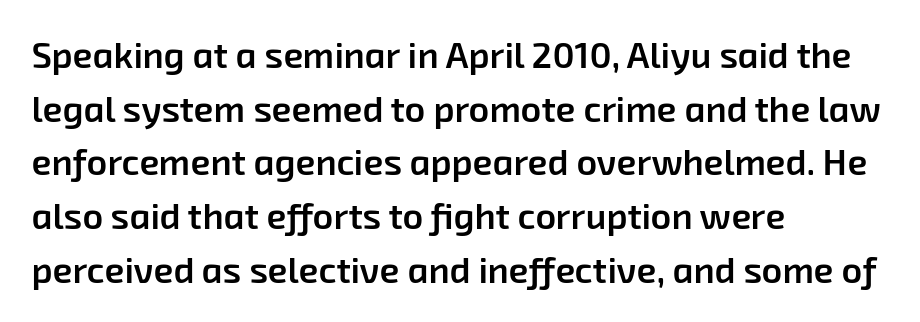
Standard letterfit; no display-style spreading of the glyphs. In terms of leading, this rendering sits right in the middle. In CSS terms this would be text-align: left. Slightly chunky letters — semibold, I'd say, not full bold.
